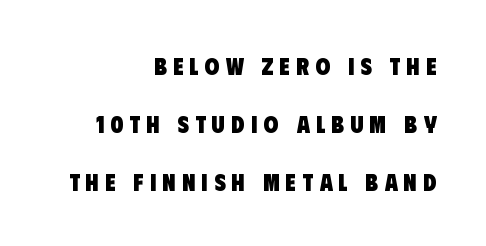
Q: Is the text bold? A: Yes.
Q: Is the text underlined? A: No.
Q: How is the paragraph aligned? A: Right-aligned.
Q: Is the spacing between letters normal or unusually wide? A: Unusually wide.
Q: Is the spacing between lines tight, normal or loose? A: Loose.
